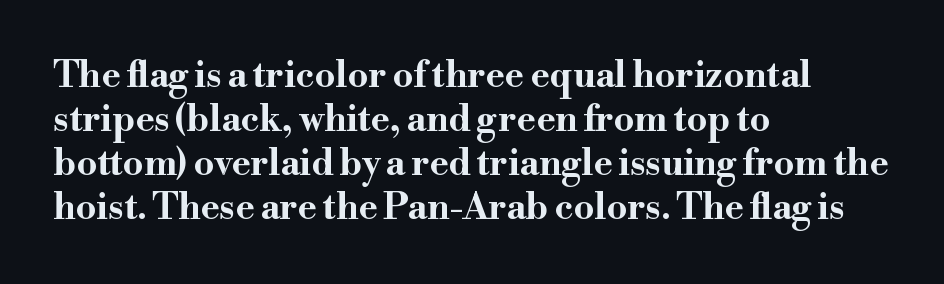
Standard letterfit; no display-style spreading of the glyphs. The type sits square on the baseline with zero lean. The paragraph shown leans on its left margin. Underlining? Definitely not there. This sample has the flowing, uneven cadence of proportional lettering.
